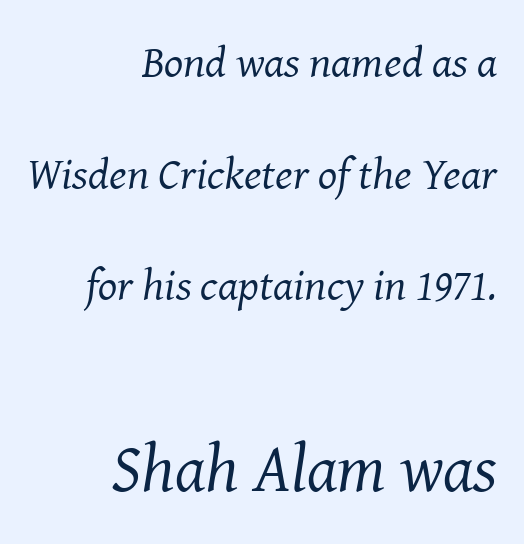
{"serif": "yes", "italic": "yes", "lean": "right", "slant_degrees": 8, "bold": "no", "weight": "regular", "width": "normal", "stroke_contrast": "medium", "x_height": "medium", "monospaced": "no", "underline": "no", "align": "right", "line_spacing": "loose", "line_spacing_ratio": 2.48, "letter_spacing": "normal", "letter_spacing_em": 0.0, "larger_block": "second", "size_ratio": 1.51, "glyph_px": 68}
